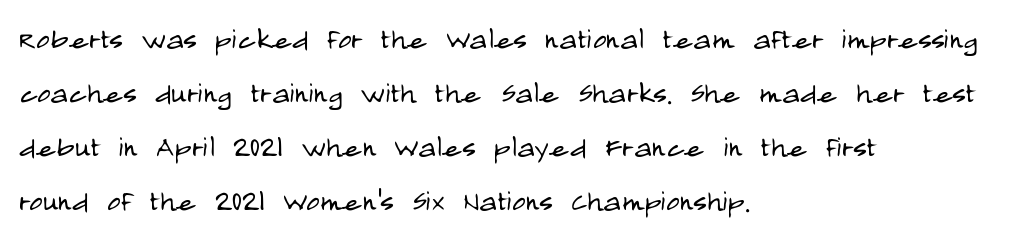
The font family rendered here belongs to the sans-serif group. Tracking here is standard; glyphs follow each other at the usual distance. In CSS terms this would be text-align: left. Nobody drew a line under any word here.
